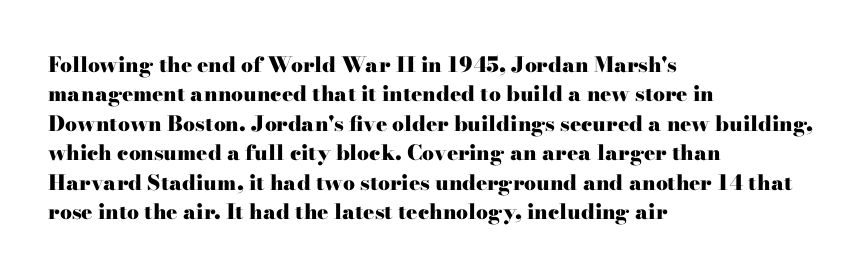
Q: Is the text bold? A: Yes.
Q: Is the text italic (slanted)? A: No, it is upright.
Q: Is the text underlined? A: No.
Q: How is the paragraph aligned? A: Left-aligned.
Q: Is the spacing between letters normal or unusually wide? A: Normal.
Q: Is the spacing between lines tight, normal or loose? A: Normal.
